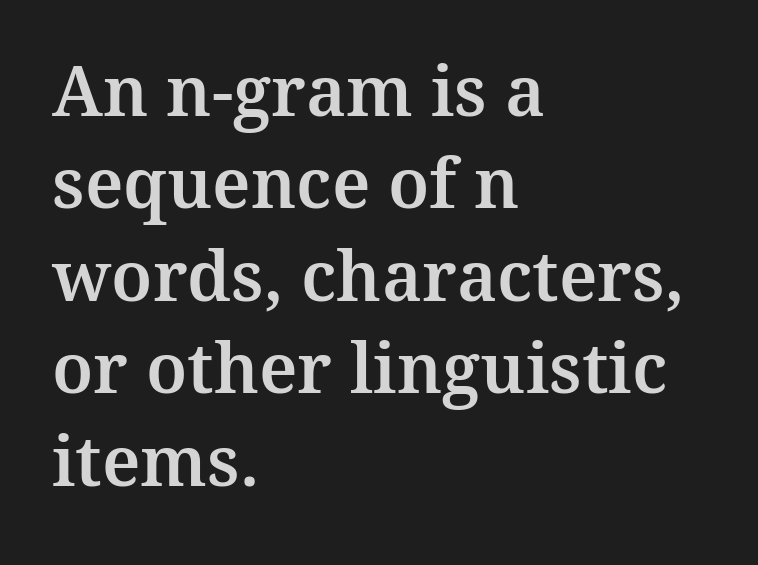
The image shows 69 px serif type, upright; set left-aligned, normal line spacing (1.34x), normal letter spacing, not underlined; medium stroke contrast and a medium x-height.
